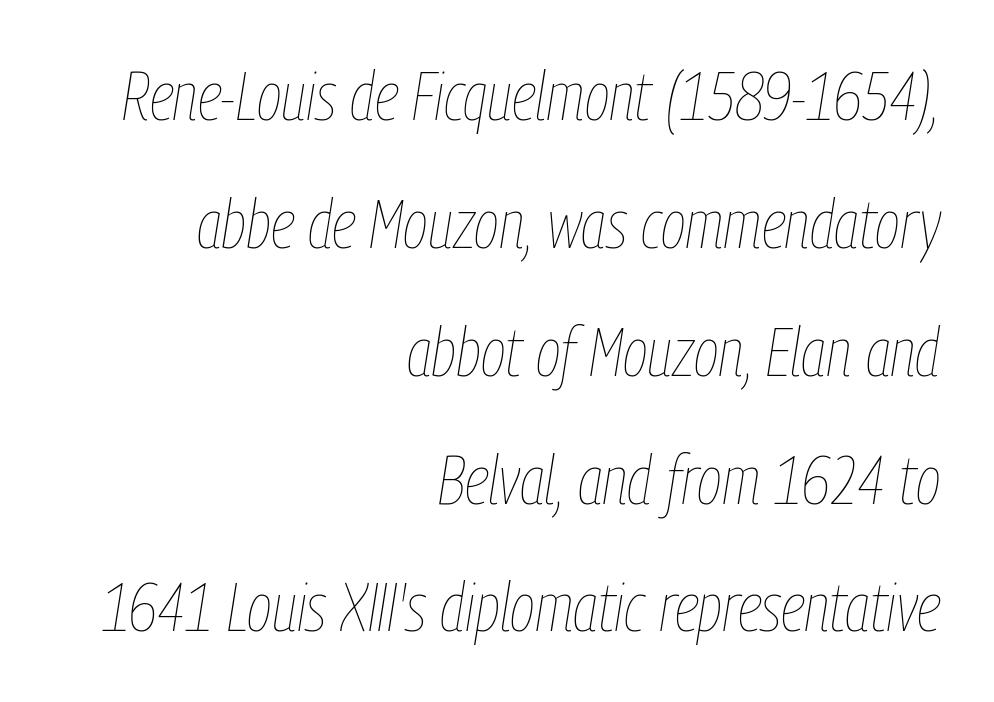
The image shows 68 px thin, condensed type, italic (leaning right); set right-aligned, line spacing 1.88x, normal letter spacing, not underlined; low stroke contrast and a medium x-height.
